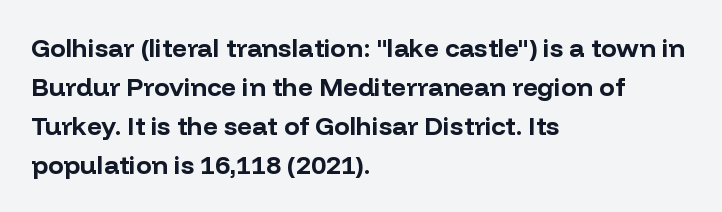
Successive baselines arrive at the customary interval. Nope, not italic — everything's standing straight. Stroke thickness is high; the sample reads as a true bold. Line starts are locked; line ends wander. Clear beneath every line of the passage. The line texture is even and compact thanks to regular tracking.
